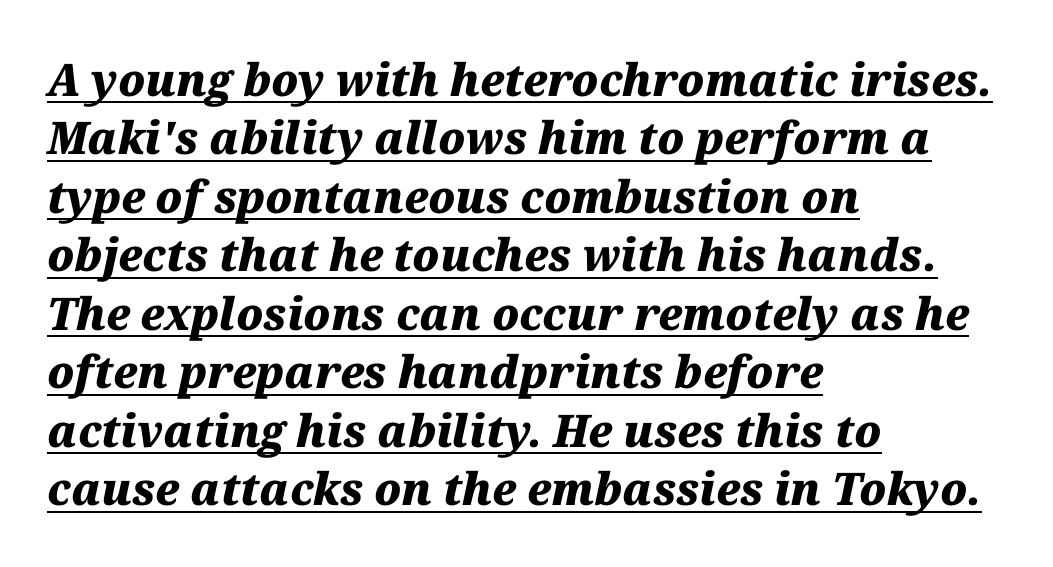
{"italic": "yes", "lean": "right", "slant_degrees": 12, "bold": "yes", "weight": "heavy", "width": "normal", "stroke_contrast": "medium", "x_height": "medium", "monospaced": "no", "underline": "yes", "align": "left", "line_spacing": "normal", "line_spacing_ratio": 1.3, "letter_spacing": "normal", "letter_spacing_em": 0.0, "glyph_px": 45}
